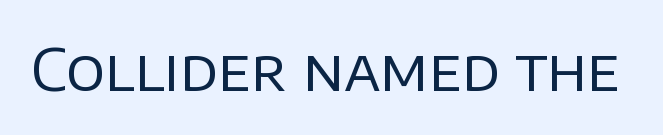
Italic? Not at all — the glyphs are vertical. Character widths vary here, with narrow letters taking less room than wide ones. Any mark beneath the type? The region is blank. Spacing between characters is what you'd get straight out of the box.
